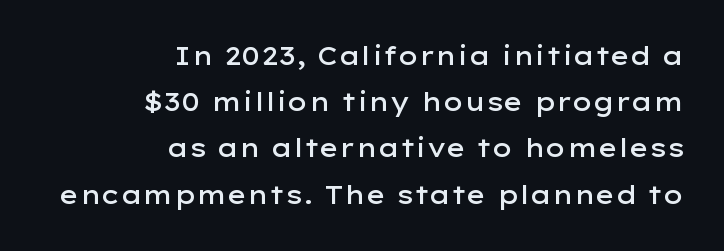
Q: Is the text bold? A: Semi-bold.
Q: Is the text italic (slanted)? A: No, it is upright.
Q: Is the text underlined? A: No.
Q: How is the paragraph aligned? A: Right-aligned.
Q: Is the spacing between letters normal or unusually wide? A: Normal.
